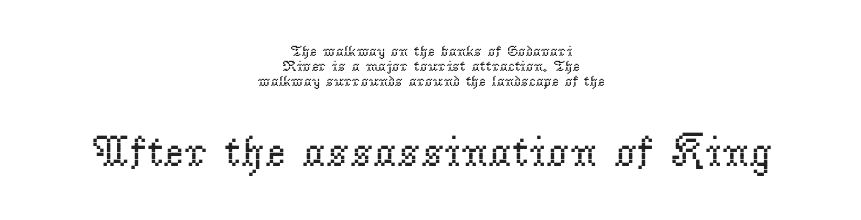
The letters stand straight up with perfectly vertical stems. Honestly, there is no underline to notice here at all. Regarding serifs, this sample has them. Regarding leading, the lines here are crowded together. The characters are drawn with everyday or finer stroke widths.
